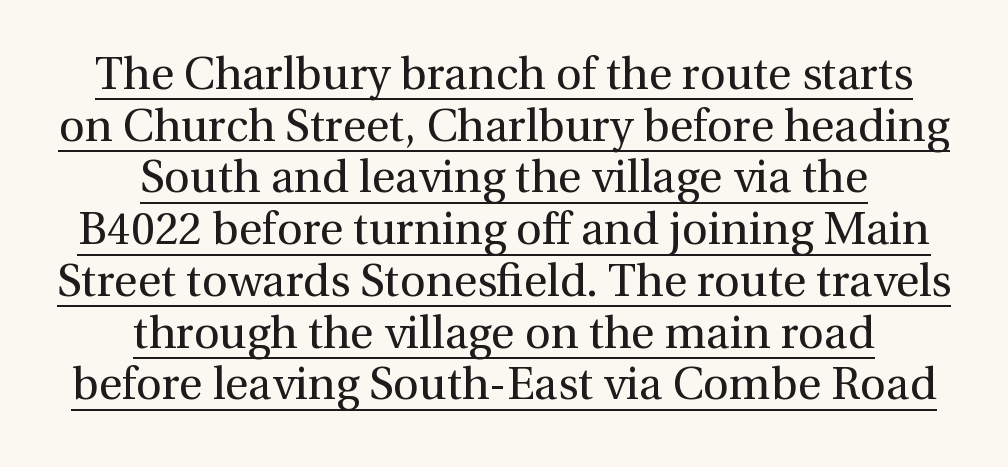
Underlined type. Is the letter spacing exaggerated? No — it looks like the ordinary default. The type family on display is of the serif kind. This is not heavy type; no bold has been used.
